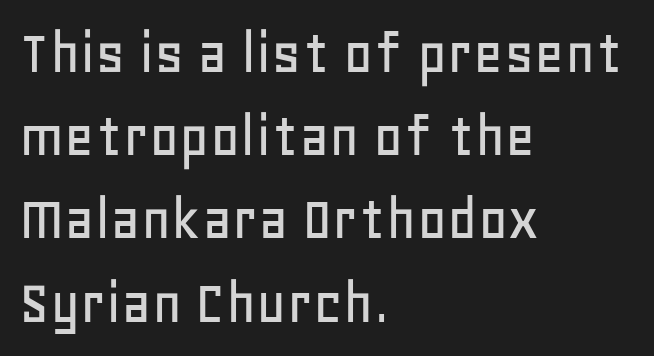
{"serif": "no", "italic": "no", "width": "normal", "stroke_contrast": "low", "x_height": "large", "monospaced": "no", "underline": "no", "align": "left", "line_spacing": "normal", "line_spacing_ratio": 1.28, "letter_spacing": "normal", "letter_spacing_em": 0.0, "glyph_px": 65}
